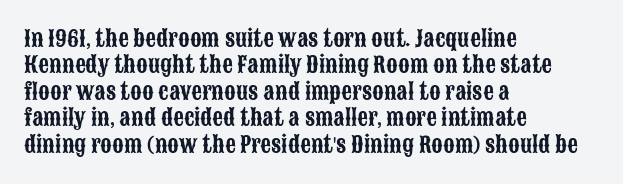
The image shows 21 px text type, upright; set left-aligned, normal line spacing (1.26x), normal letter spacing, not underlined.
